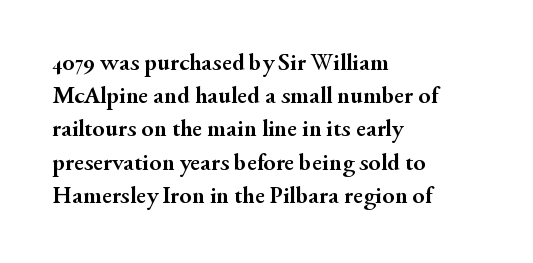
Q: Is the text bold? A: Yes.
Q: Is the text italic (slanted)? A: No, it is upright.
Q: Is the text underlined? A: No.
Q: How is the paragraph aligned? A: Left-aligned.
Q: Is the spacing between letters normal or unusually wide? A: Normal.
Q: Is the spacing between lines tight, normal or loose? A: Normal.
